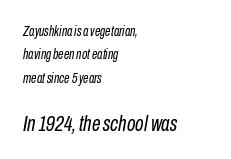
The image shows 22 px text type, italic (leaning right); set left-aligned, normal line spacing (1.67x), normal letter spacing, not underlined; the second (bottom) block is 1.57x larger.
